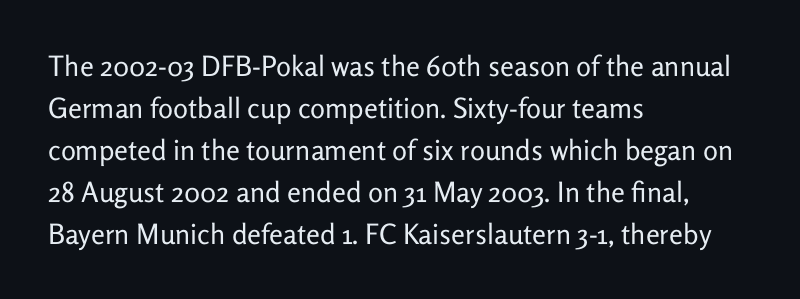
The horizontal fit of the characters is conventional and even. Unlike a traditional serif, this face leaves its strokes unadorned. You could not count columns in this text — the font is proportionally spaced. Italic? Not at all — the glyphs are vertical. The face looks like a standard text weight, possibly lighter.
